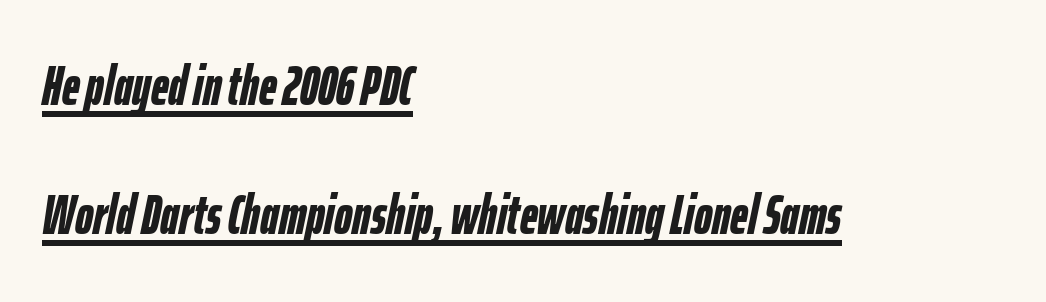
{"italic": "yes", "lean": "right", "slant_degrees": 12, "bold": "yes", "weight": "semibold", "width": "condensed", "stroke_contrast": "low", "x_height": "medium", "monospaced": "no", "underline": "yes", "align": "left", "line_spacing": "loose", "line_spacing_ratio": 2.35, "letter_spacing": "normal", "letter_spacing_em": 0.0, "glyph_px": 55}
